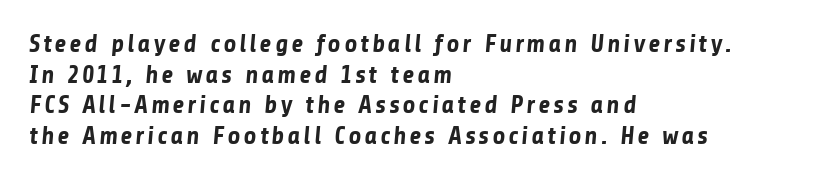
{"bold": "yes", "underline": "no", "align": "left", "line_spacing_ratio": 1.23, "glyph_px": 25}
